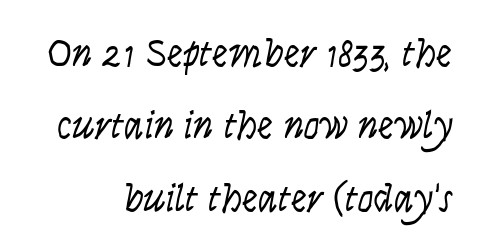
Proportional: the letters do not fall into vertical columns. Descenders hang freely into open space. Stem width sits at or under what a default text font uses.
